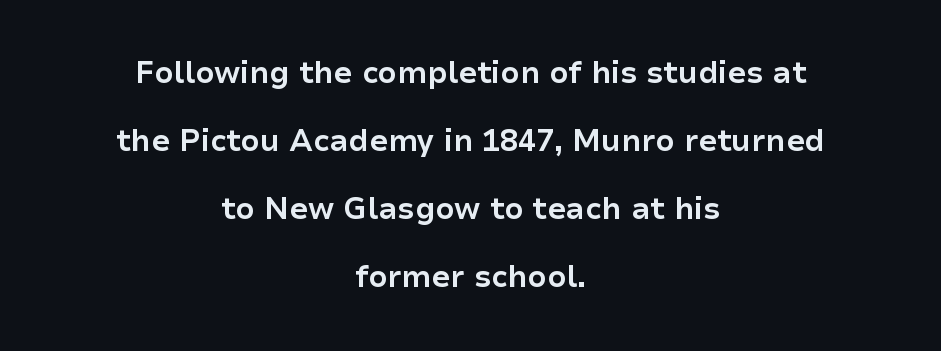
Nothing sits at the stroke ends, so this counts as sans-serif. Check the space under the baseline: it is left empty. Leading: increased. The letters advance in unequal steps, a hallmark of proportional type. Glyph-to-glyph distance matches everyday printed text. Plenty of ink on the page — the face is bold.
